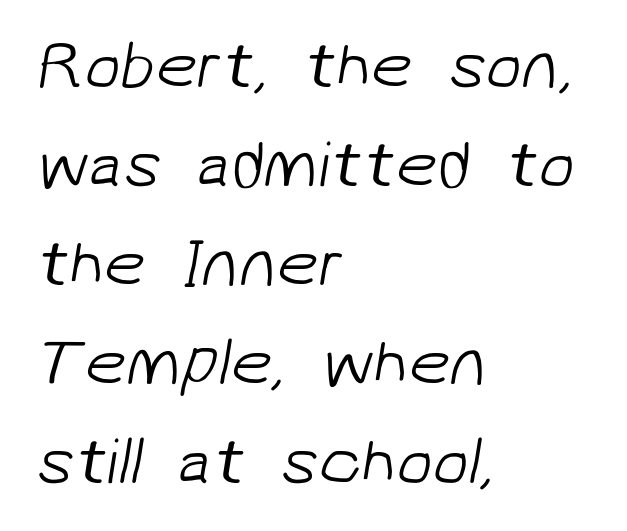
The image shows 66 px light sans-serif type; set left-aligned, normal line spacing (1.5x), normal letter spacing, not underlined; low stroke contrast and a medium x-height.
